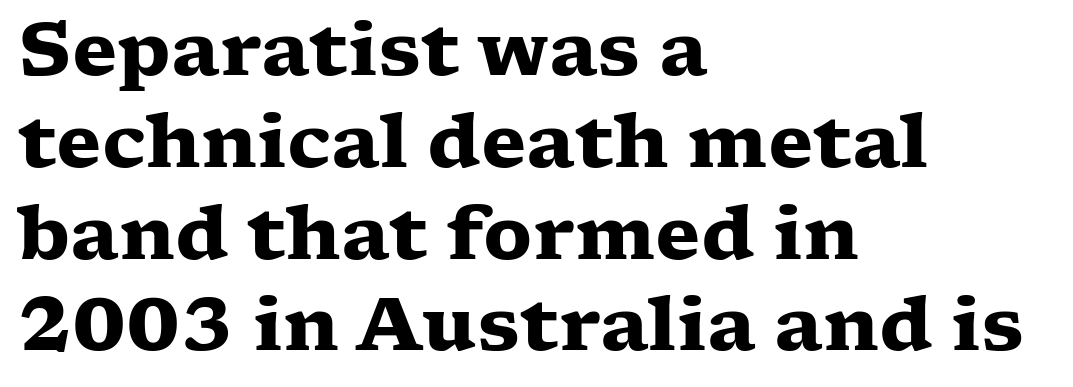
{"serif": "yes", "italic": "no", "bold": "yes", "weight": "heavy", "width": "wide", "stroke_contrast": "low", "x_height": "medium", "monospaced": "no", "underline": "no", "align": "left", "line_spacing_ratio": 1.24, "letter_spacing": "normal", "letter_spacing_em": 0.0, "glyph_px": 74}
